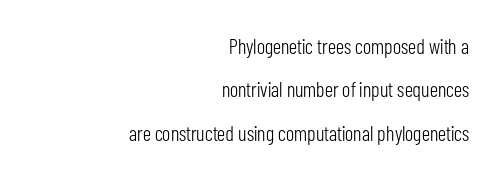
{"italic": "no", "bold": "no", "underline": "no", "align": "right", "line_spacing": "loose", "line_spacing_ratio": 2.07, "letter_spacing": "normal", "letter_spacing_em": 0.0, "glyph_px": 21}
